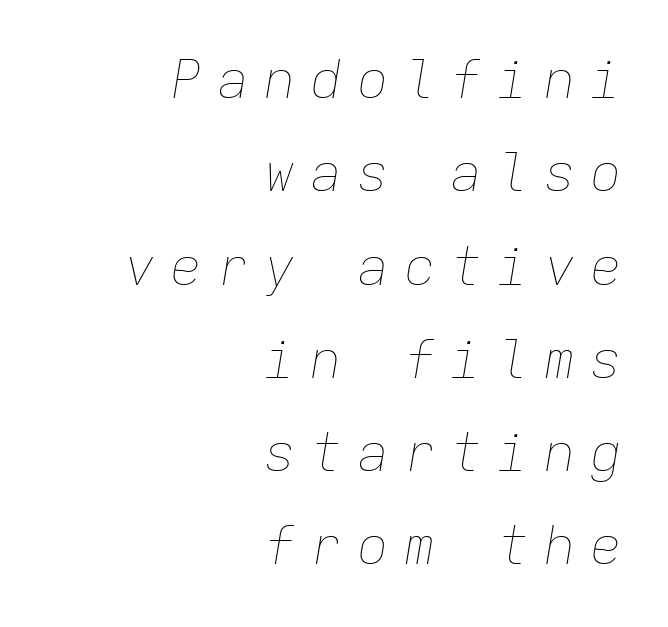
Q: Is the text bold? A: No.
Q: Is the text italic (slanted)? A: Yes, it leans right by about 9 degrees.
Q: Is the text underlined? A: No.
Q: How is the paragraph aligned? A: Right-aligned.
Q: Is the spacing between letters normal or unusually wide? A: Unusually wide.
Q: Width (condensed, normal, or wide)? A: Normal.
Q: Stroke contrast? A: Low.
Q: x-height? A: Medium.
Q: Monospaced? A: Yes.
